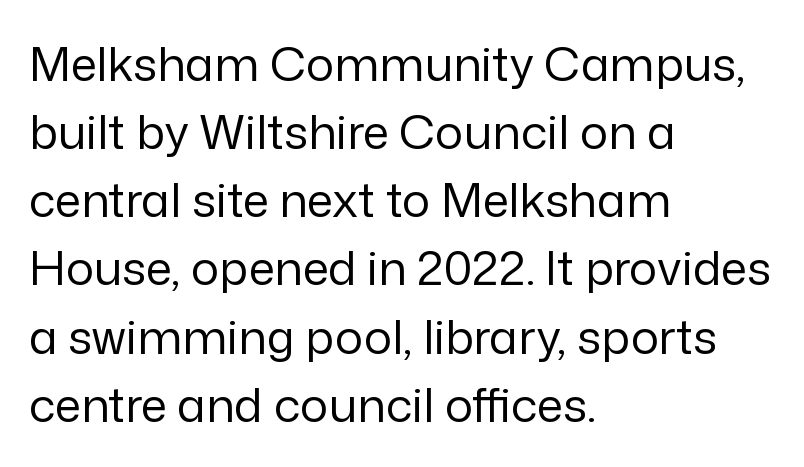
Q: Is the text bold? A: No.
Q: Is the text italic (slanted)? A: No, it is upright.
Q: Is the typeface a serif or a sans-serif typeface? A: Sans-serif.
Q: Is the text underlined? A: No.
Q: How is the paragraph aligned? A: Left-aligned.
Q: Is the spacing between letters normal or unusually wide? A: Normal.
Q: Is the spacing between lines tight, normal or loose? A: Normal.
Q: Width (condensed, normal, or wide)? A: Normal.
Q: Stroke contrast? A: Low.
Q: x-height? A: Medium.
Q: Monospaced? A: No.
